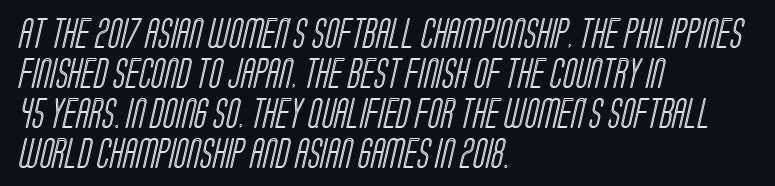
Q: Is the text underlined? A: No.
Q: How is the paragraph aligned? A: Left-aligned.
Q: Is the spacing between letters normal or unusually wide? A: Normal.
Q: Is the spacing between lines tight, normal or loose? A: Normal.
Q: Width (condensed, normal, or wide)? A: Condensed.
Q: x-height? A: Large.
Q: Monospaced? A: No.
